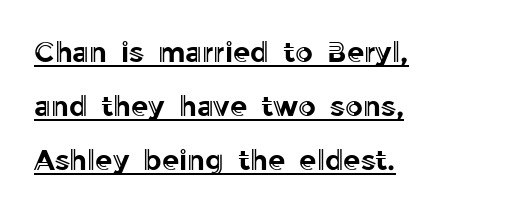
{"italic": "no", "width": "normal", "x_height": "medium", "monospaced": "no", "underline": "yes", "align": "left", "line_spacing": "loose", "line_spacing_ratio": 1.93, "letter_spacing": "normal", "letter_spacing_em": 0.0, "glyph_px": 28}
